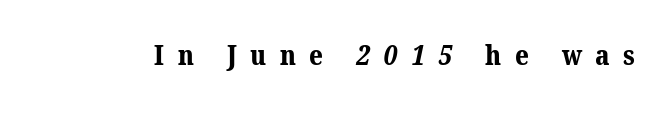
The image shows 27 px bold type; set unusually wide letter spacing (+0.49 em), not underlined.
